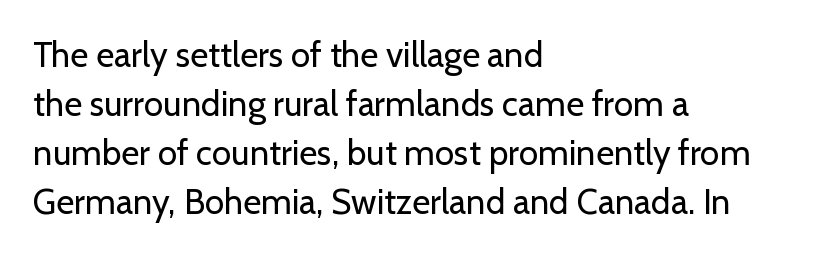
{"serif": "no", "italic": "no", "bold": "no", "weight": "regular", "width": "normal", "stroke_contrast": "low", "x_height": "medium", "monospaced": "no", "underline": "no", "align": "left", "line_spacing": "normal", "line_spacing_ratio": 1.4, "letter_spacing": "normal", "letter_spacing_em": 0.0, "glyph_px": 35}
